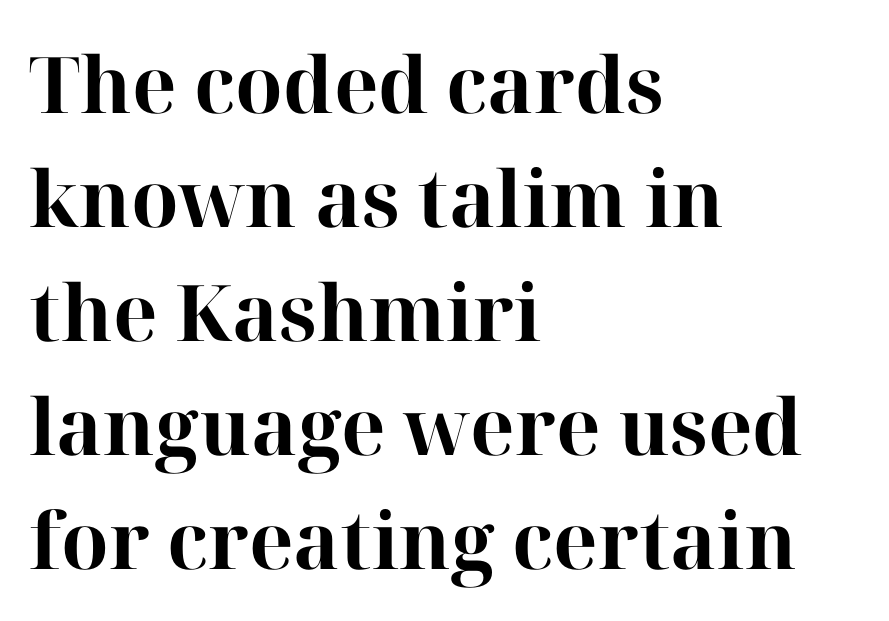
{"serif": "yes", "italic": "no", "bold": "yes", "weight": "bold", "width": "normal", "stroke_contrast": "high", "x_height": "medium", "monospaced": "no", "underline": "no", "align": "left", "line_spacing": "normal", "line_spacing_ratio": 1.46, "letter_spacing": "normal", "letter_spacing_em": 0.0, "glyph_px": 78}
